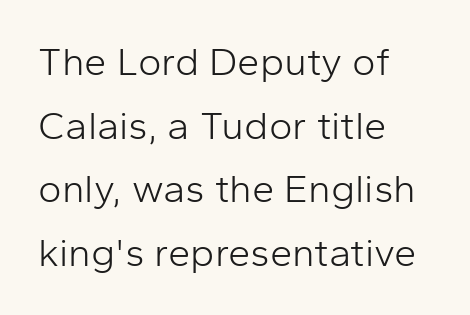
Q: Is the text bold? A: No.
Q: Is the text italic (slanted)? A: No, it is upright.
Q: Is the typeface a serif or a sans-serif typeface? A: Sans-serif.
Q: Is the text underlined? A: No.
Q: How is the paragraph aligned? A: Left-aligned.
Q: Is the spacing between letters normal or unusually wide? A: Normal.
Q: Is the spacing between lines tight, normal or loose? A: Normal.
Q: Width (condensed, normal, or wide)? A: Normal.
Q: Stroke contrast? A: Low.
Q: x-height? A: Medium.
Q: Monospaced? A: No.
